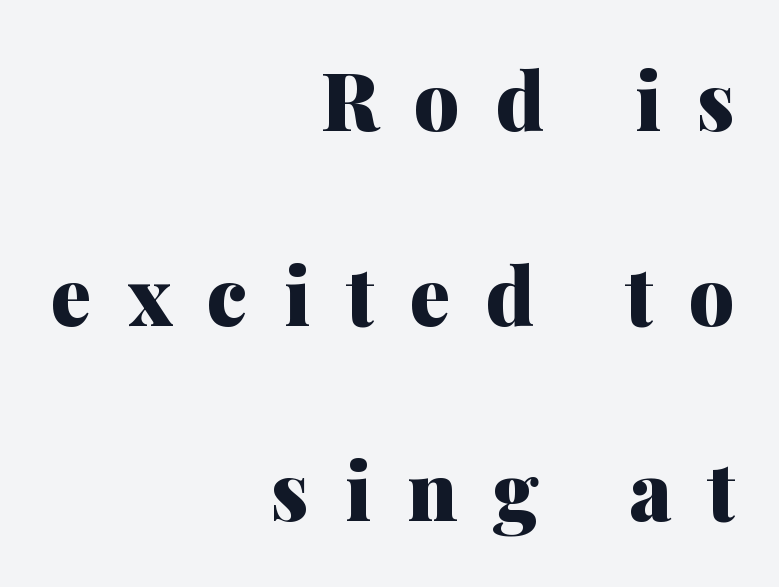
Leading is clearly above the norm, producing a sparse column. Each letter's strokes conclude with small projecting serifs. Nope, not italic — everything's standing straight. Honestly, there is no underline to notice here at all. The text block is weighted toward the right margin, trailing off unevenly leftward. You could not count columns in this text — the font is proportionally spaced.
